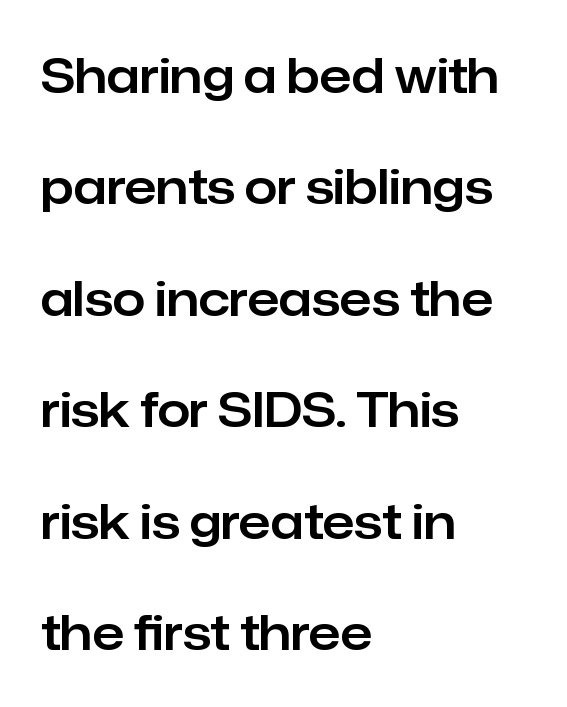
Q: Is the text italic (slanted)? A: No, it is upright.
Q: Is the typeface a serif or a sans-serif typeface? A: Sans-serif.
Q: Is the text underlined? A: No.
Q: How is the paragraph aligned? A: Left-aligned.
Q: Is the spacing between letters normal or unusually wide? A: Normal.
Q: Is the spacing between lines tight, normal or loose? A: Loose.
Q: Width (condensed, normal, or wide)? A: Normal.
Q: Stroke contrast? A: Low.
Q: x-height? A: Medium.
Q: Monospaced? A: No.
